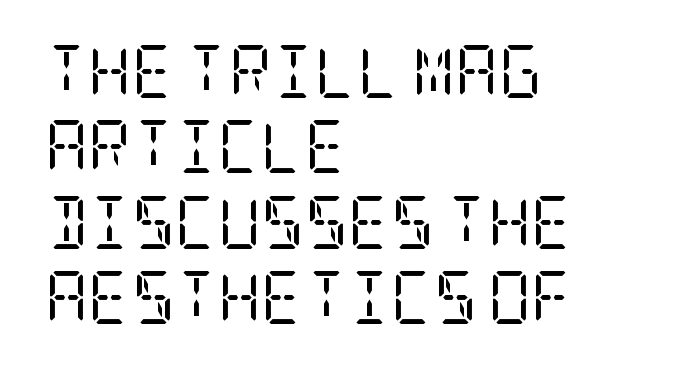
The image shows 53 px regular-weight, condensed serif type, upright; set left-aligned, normal line spacing (1.42x), normal letter spacing, not underlined; low stroke contrast and a large x-height.
